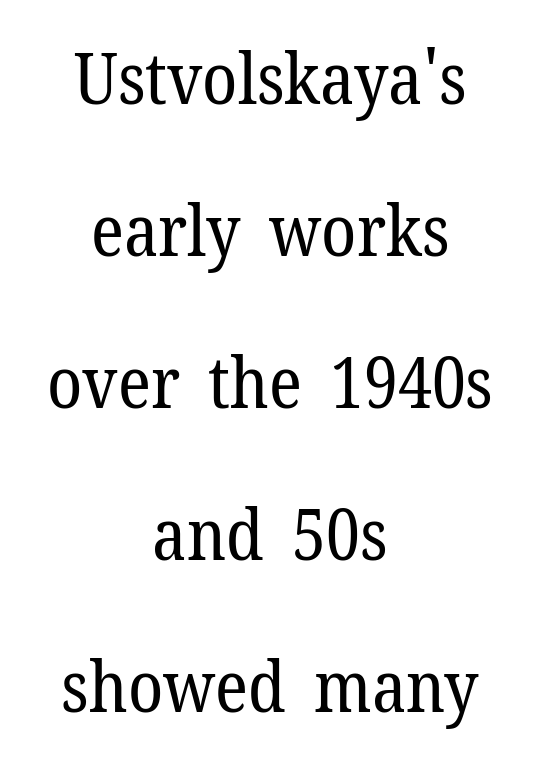
The image shows 71 px regular-weight serif type, upright; set centered, loose line spacing (2.14x), normal letter spacing, not underlined; low stroke contrast and a medium x-height.
